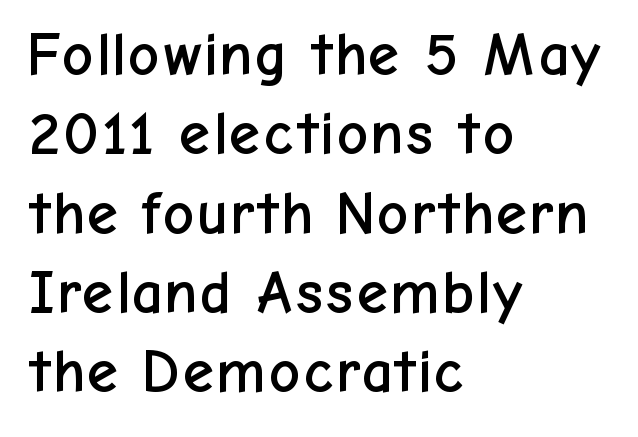
{"serif": "no", "italic": "no", "width": "normal", "stroke_contrast": "low", "x_height": "medium", "monospaced": "no", "underline": "no", "align": "left", "line_spacing": "normal", "line_spacing_ratio": 1.28, "letter_spacing": "normal", "letter_spacing_em": 0.0, "glyph_px": 62}
